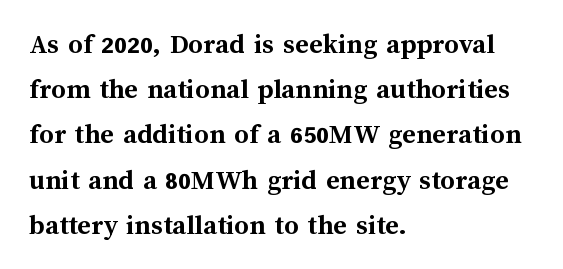
A normal amount of white space separates one row of letters from the next. The specimen reads as upright at a glance. Notice how thick the strokes are: this is what a full bold looks like. Clear beneath every line of the passage. A typesetter would call this proportional, since set widths differ per character. Is the letter spacing exaggerated? No — it looks like the ordinary default.
